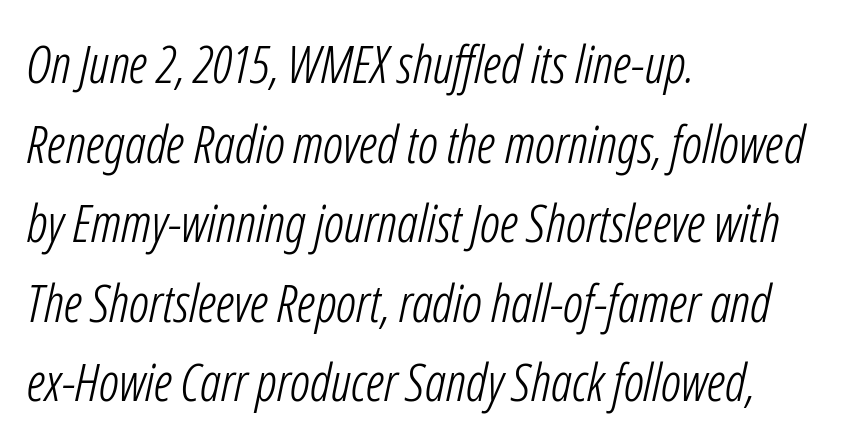
Alignment: flush left. Between one letter and the next there's only the usual sliver of space. The block of text has a typical density, with ordinary space between rows. Designer's note — italics engaged. Spacing verdict: proportional, widths tailored to each character.
